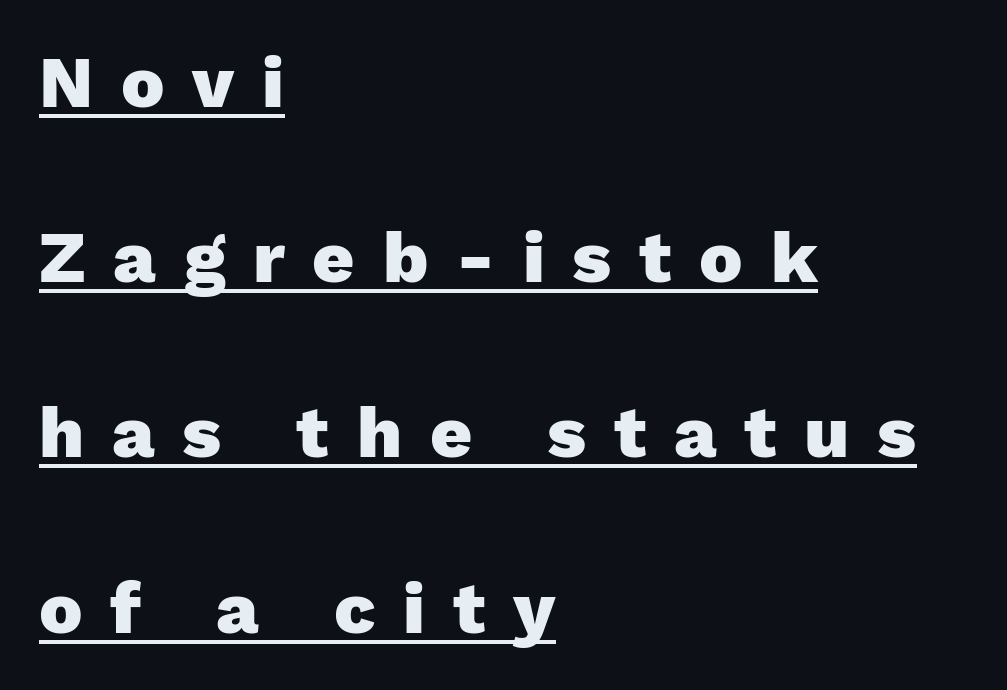
The image shows 73 px heavy sans-serif type, upright; set left-aligned, loose line spacing (2.4x), unusually wide letter spacing (+0.38 em), underlined; low stroke contrast and a medium x-height.
